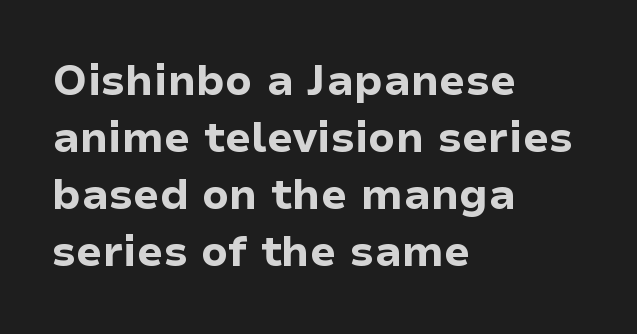
The ragged edge is on the right, which tells us the setting is flush left. The glyphs in this specimen are sans serif. Anything drawn beneath the words? Only blank space. Nope, not italic — everything's standing straight. The rendering uses a moderate line-height, typical for paragraphs.
